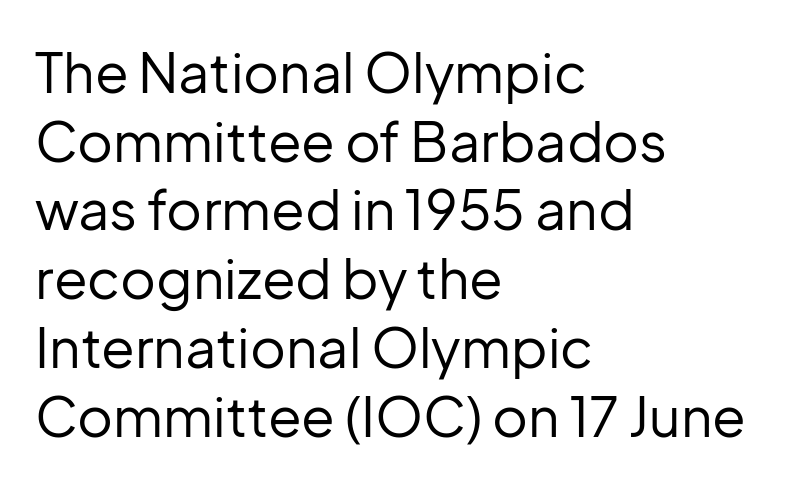
Q: Is the text bold? A: No.
Q: Is the text italic (slanted)? A: No, it is upright.
Q: Is the typeface a serif or a sans-serif typeface? A: Sans-serif.
Q: Is the text underlined? A: No.
Q: How is the paragraph aligned? A: Left-aligned.
Q: Is the spacing between letters normal or unusually wide? A: Normal.
Q: Is the spacing between lines tight, normal or loose? A: Normal.
Q: Width (condensed, normal, or wide)? A: Normal.
Q: Stroke contrast? A: Low.
Q: x-height? A: Medium.
Q: Monospaced? A: No.
